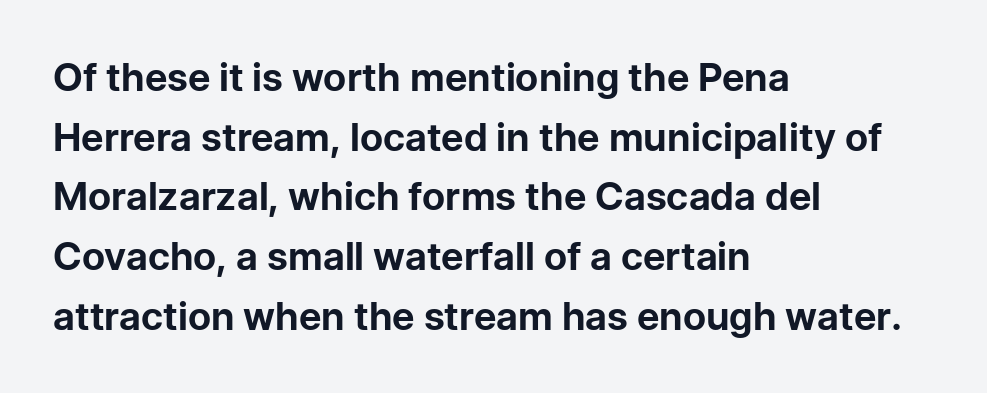
{"serif": "no", "italic": "no", "bold": "yes", "weight": "bold", "width": "normal", "stroke_contrast": "low", "x_height": "medium", "monospaced": "no", "underline": "no", "align": "left", "line_spacing": "normal", "line_spacing_ratio": 1.53, "letter_spacing": "normal", "letter_spacing_em": 0.0, "glyph_px": 39}
